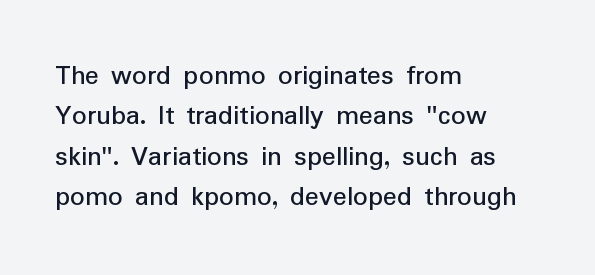
Q: Is the text italic (slanted)? A: No, it is upright.
Q: Is the typeface a serif or a sans-serif typeface? A: Sans-serif.
Q: Is the text underlined? A: No.
Q: How is the paragraph aligned? A: Left-aligned.
Q: Is the spacing between letters normal or unusually wide? A: Normal.
Q: Is the spacing between lines tight, normal or loose? A: Normal.
Q: Width (condensed, normal, or wide)? A: Normal.
Q: Stroke contrast? A: Low.
Q: x-height? A: Medium.
Q: Monospaced? A: No.
